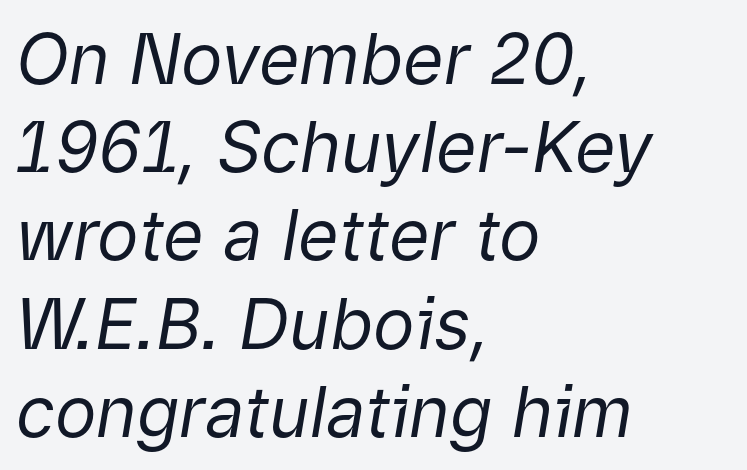
The image shows 70 px regular-weight type, italic (leaning right); set left-aligned, normal line spacing (1.26x), normal letter spacing, not underlined; low stroke contrast and a medium x-height.
